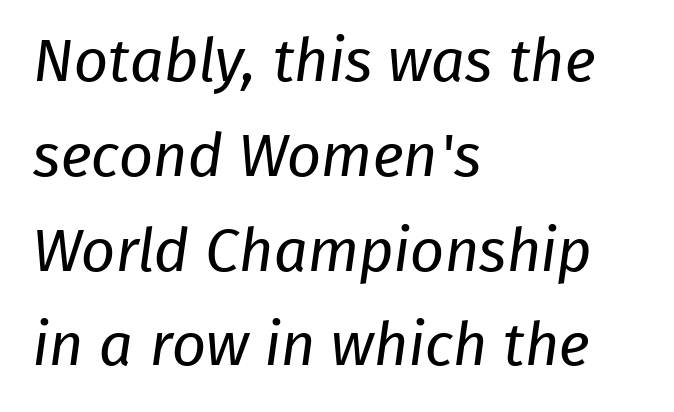
The image shows 60 px regular-weight sans-serif type; set left-aligned, normal line spacing (1.58x), normal letter spacing, not underlined; low stroke contrast and a medium x-height.
